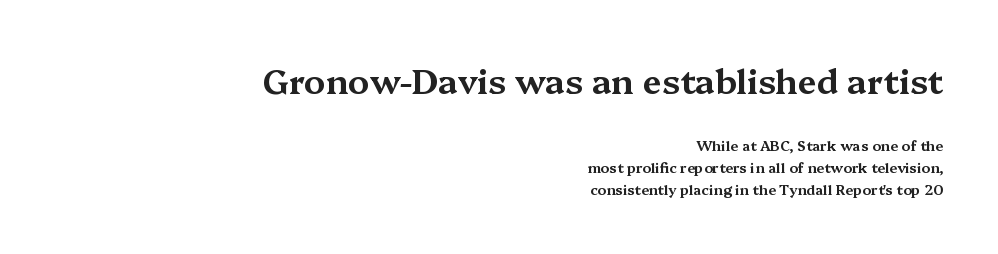
{"serif": "yes", "italic": "no", "width": "wide", "stroke_contrast": "medium", "x_height": "medium", "monospaced": "no", "underline": "no", "align": "right", "line_spacing": "normal", "line_spacing_ratio": 1.56, "letter_spacing": "normal", "letter_spacing_em": 0.0, "larger_block": "first", "size_ratio": 2.43, "glyph_px": 34}
